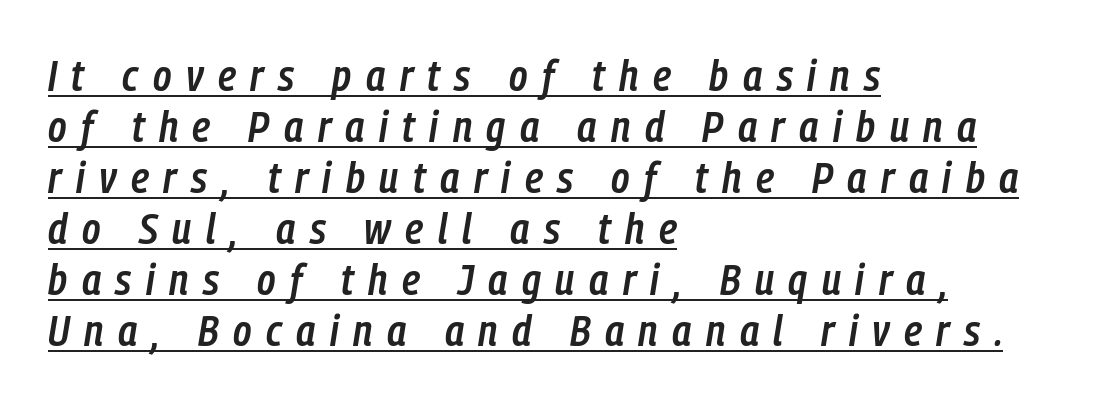
Q: Is the text bold? A: Semi-bold.
Q: Is the text italic (slanted)? A: Yes, it leans right by about 9 degrees.
Q: Is the text underlined? A: Yes.
Q: How is the paragraph aligned? A: Left-aligned.
Q: Is the spacing between letters normal or unusually wide? A: Unusually wide.
Q: Width (condensed, normal, or wide)? A: Condensed.
Q: Stroke contrast? A: Low.
Q: x-height? A: Medium.
Q: Monospaced? A: No.
